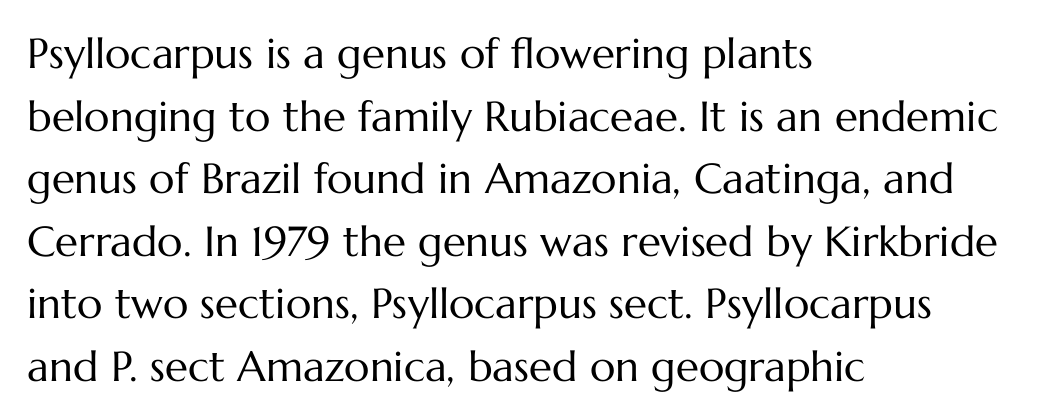
Q: Is the text bold? A: No.
Q: Is the text italic (slanted)? A: No, it is upright.
Q: Is the text underlined? A: No.
Q: How is the paragraph aligned? A: Left-aligned.
Q: Is the spacing between letters normal or unusually wide? A: Normal.
Q: Is the spacing between lines tight, normal or loose? A: Normal.
Q: Width (condensed, normal, or wide)? A: Normal.
Q: Stroke contrast? A: Medium.
Q: x-height? A: Medium.
Q: Monospaced? A: No.
